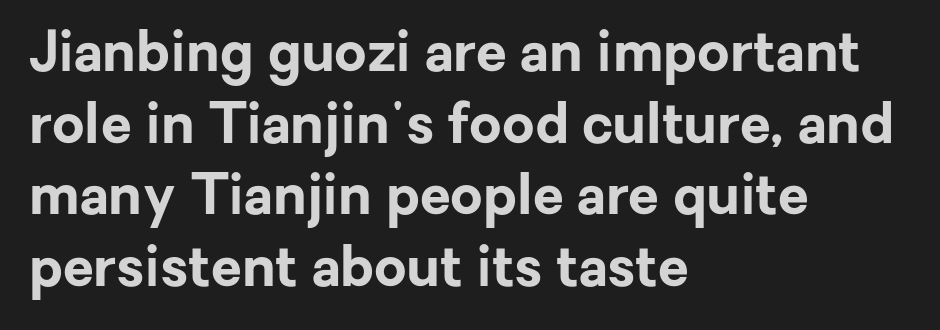
Q: Is the text bold? A: Yes.
Q: Is the text italic (slanted)? A: No, it is upright.
Q: Is the typeface a serif or a sans-serif typeface? A: Sans-serif.
Q: Is the text underlined? A: No.
Q: How is the paragraph aligned? A: Left-aligned.
Q: Is the spacing between letters normal or unusually wide? A: Normal.
Q: Is the spacing between lines tight, normal or loose? A: Normal.
Q: Width (condensed, normal, or wide)? A: Normal.
Q: Stroke contrast? A: Low.
Q: x-height? A: Medium.
Q: Monospaced? A: No.
